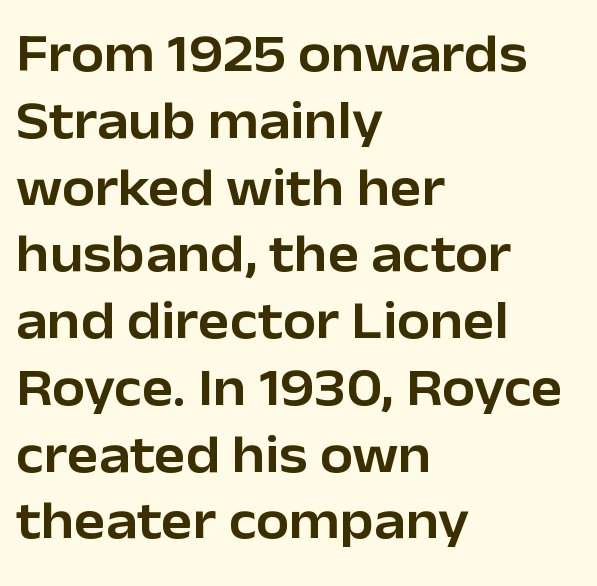
The image shows 53 px sans-serif type, upright; set left-aligned, normal line spacing (1.26x), normal letter spacing, not underlined; low stroke contrast and a medium x-height.
